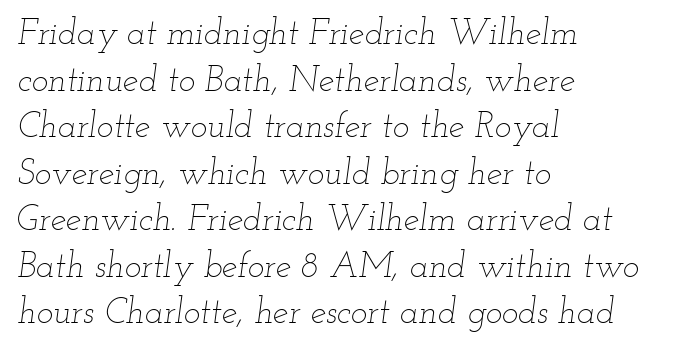
The image shows 35 px thin, wide type, italic (leaning right); set left-aligned, normal line spacing (1.33x), normal letter spacing, not underlined; low stroke contrast and a small x-height.
